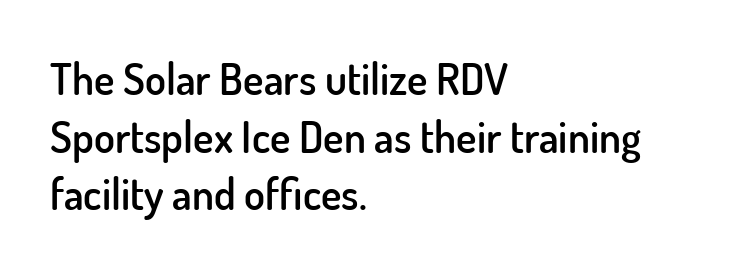
{"serif": "no", "italic": "no", "bold": "semi", "weight": "semibold", "width": "normal", "stroke_contrast": "low", "x_height": "small", "monospaced": "no", "underline": "no", "align": "left", "line_spacing": "normal", "line_spacing_ratio": 1.34, "letter_spacing": "normal", "letter_spacing_em": 0.0, "glyph_px": 43}
